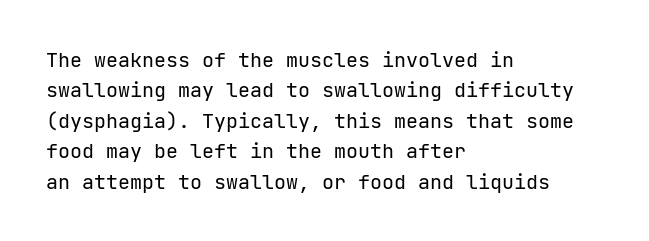
The typesetting does not lean heavy: it is not bold. Words appear dense and cohesive because spacing is normal. Every character sits straight up, as roman type does. What's the leading like? Ordinary, nothing unusual. Glance below the letters and you will spot only blank space.
